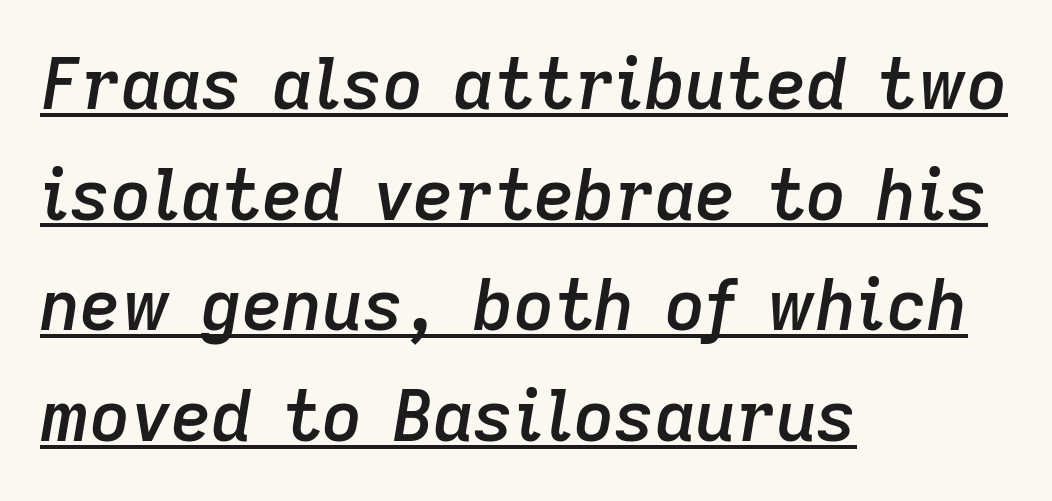
The face used here appears with an underline applied. Whoever set this chose a conventional vertical rhythm. The typesetting leans somewhat heavy: a semibold. Teacher's note: observe the even left margin — that is flush-left alignment. Nothing unusual about the tracking: characters are spaced as the font intends. Is this a fixed-width face? No — the glyphs have proportional, varying widths.
